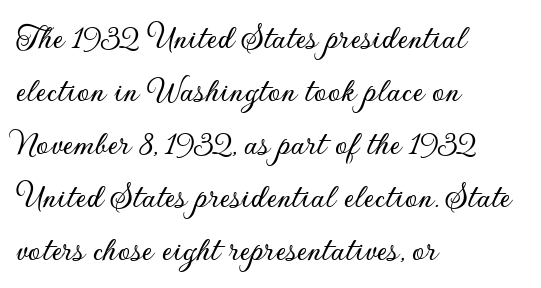
The rendering shows plain stroke endings on the letterforms — a sans-serif design. The passage is arranged the way most books set body copy — flush left. Horizontal bands of white between lines are of average thickness.
